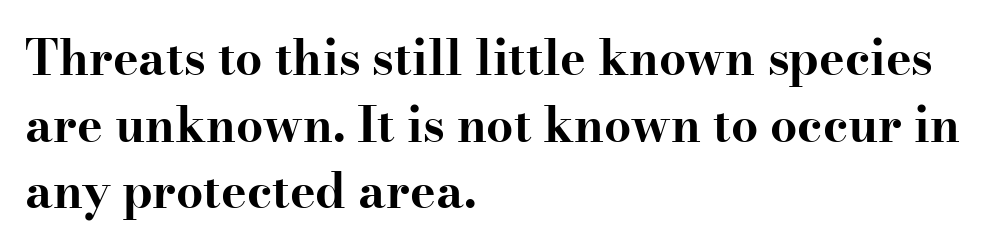
The image shows 48 px bold, wide serif type, upright; set left-aligned, normal line spacing (1.39x), normal letter spacing, not underlined; high stroke contrast and a small x-height.
